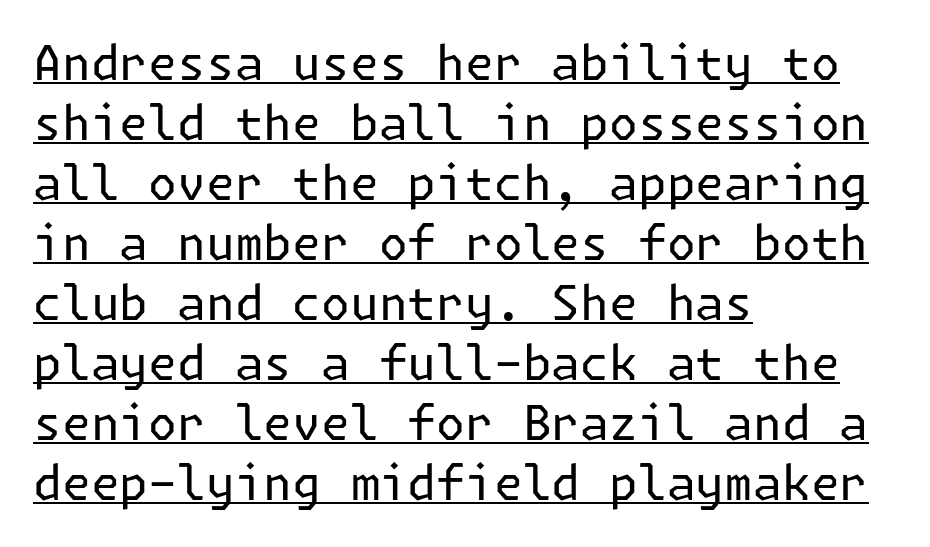
The image shows 48 px regular-weight sans-serif type, upright; set left-aligned, normal line spacing (1.25x), normal letter spacing, underlined; low stroke contrast and a medium x-height.
